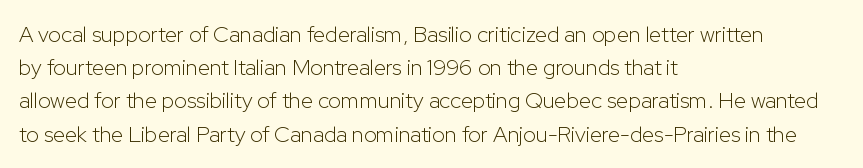
{"italic": "no", "bold": "no", "underline": "no", "align": "left", "line_spacing": "normal", "line_spacing_ratio": 1.51, "letter_spacing": "normal", "letter_spacing_em": 0.0, "glyph_px": 22}
